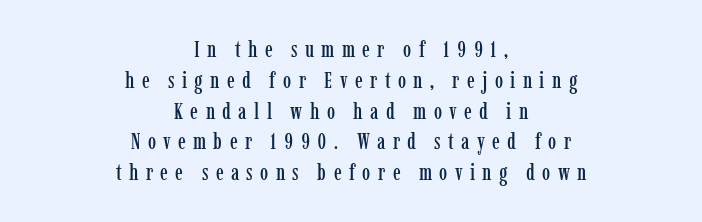
The image shows 23 px text type, upright; set centered, normal line spacing (1.34x), unusually wide letter spacing (+0.32 em), not underlined.
